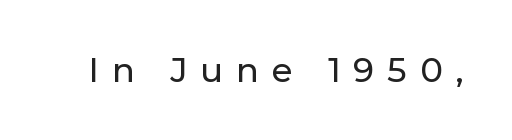
{"serif": "no", "italic": "no", "width": "normal", "stroke_contrast": "low", "x_height": "medium", "monospaced": "no", "underline": "no", "letter_spacing": "wide", "letter_spacing_em": 0.38, "glyph_px": 34}
